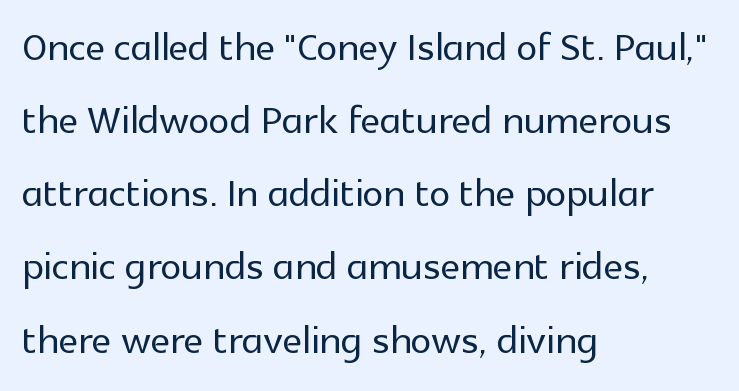
The image shows 53 px sans-serif type, upright; set left-aligned, normal line spacing (1.38x), normal letter spacing, not underlined; a medium x-height.
